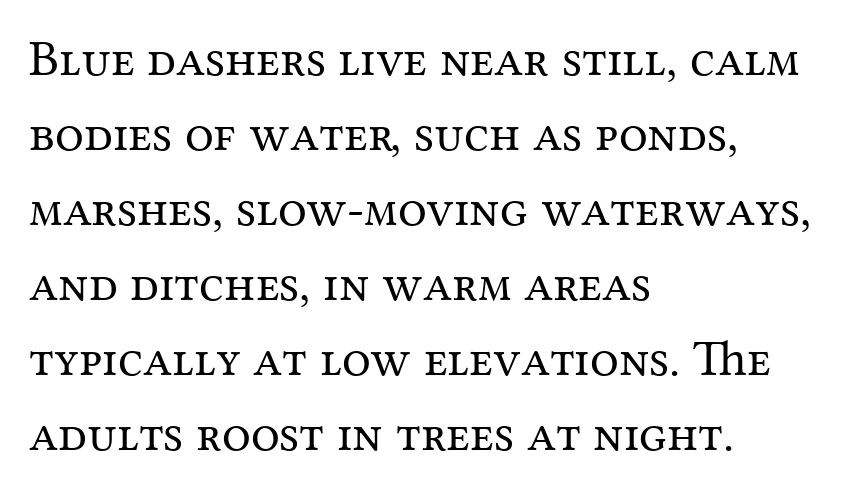
The image shows 51 px regular-weight serif type, upright; set left-aligned, normal line spacing (1.47x), normal letter spacing, not underlined; medium stroke contrast and a medium x-height.
